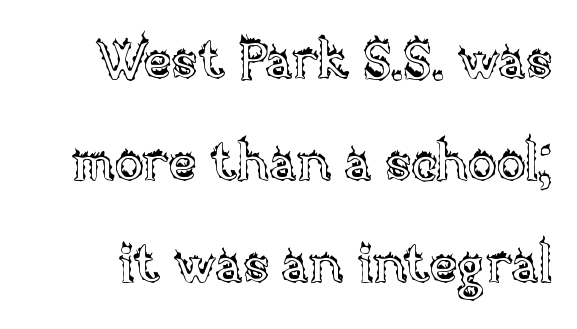
{"italic": "no", "width": "normal", "x_height": "large", "monospaced": "no", "underline": "no", "line_spacing": "loose", "line_spacing_ratio": 1.92, "letter_spacing": "normal", "letter_spacing_em": 0.0, "glyph_px": 53}
